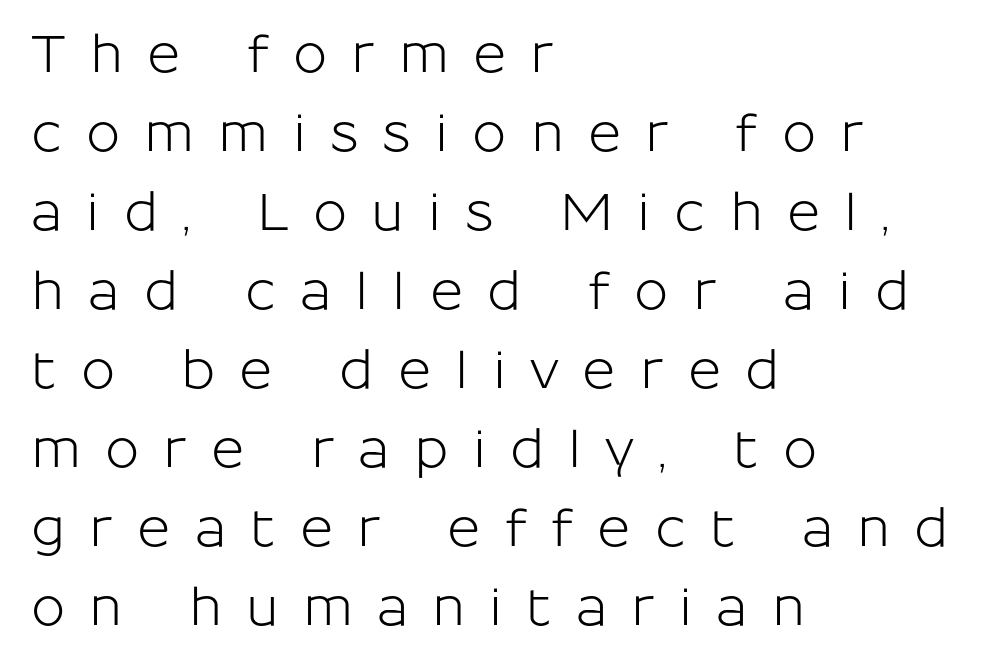
The image shows 51 px sans-serif type, upright; set left-aligned, normal line spacing (1.55x), unusually wide letter spacing (+0.47 em), not underlined; low stroke contrast and a medium x-height.
